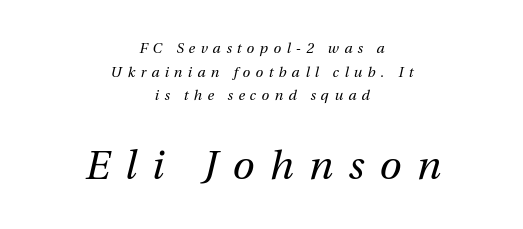
The image shows 40 px regular-weight type, italic (leaning right); set centered, normal line spacing (1.69x), unusually wide letter spacing (+0.38 em), not underlined; the second (bottom) block is 2.86x larger; medium stroke contrast and a medium x-height.
